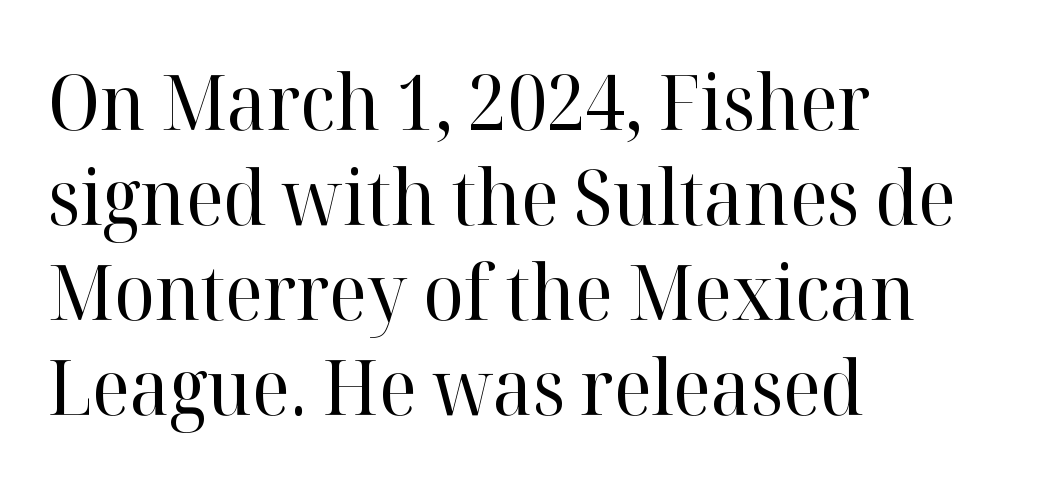
Q: Is the text bold? A: No.
Q: Is the text italic (slanted)? A: No, it is upright.
Q: Is the typeface a serif or a sans-serif typeface? A: Serif.
Q: Is the text underlined? A: No.
Q: How is the paragraph aligned? A: Left-aligned.
Q: Is the spacing between letters normal or unusually wide? A: Normal.
Q: Is the spacing between lines tight, normal or loose? A: Normal.
Q: Width (condensed, normal, or wide)? A: Normal.
Q: Stroke contrast? A: High.
Q: x-height? A: Medium.
Q: Monospaced? A: No.
